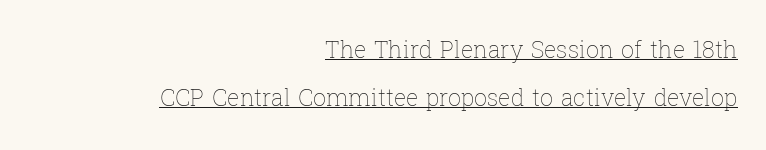
The image shows 23 px text type, upright; set right-aligned, loose line spacing (2.09x), normal letter spacing, underlined.
